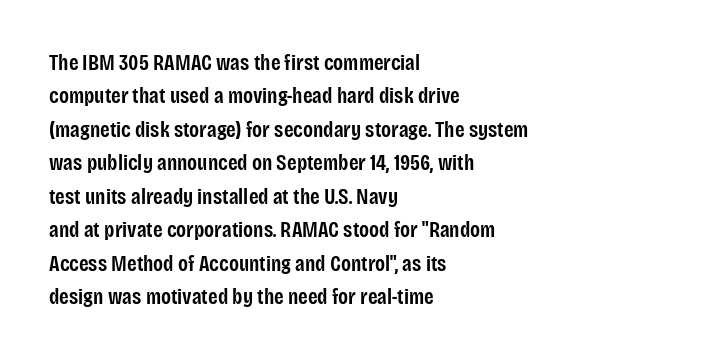
{"italic": "no", "bold": "semi", "underline": "no", "align": "left", "line_spacing": "normal", "line_spacing_ratio": 1.52, "letter_spacing": "normal", "letter_spacing_em": 0.0, "glyph_px": 22}
